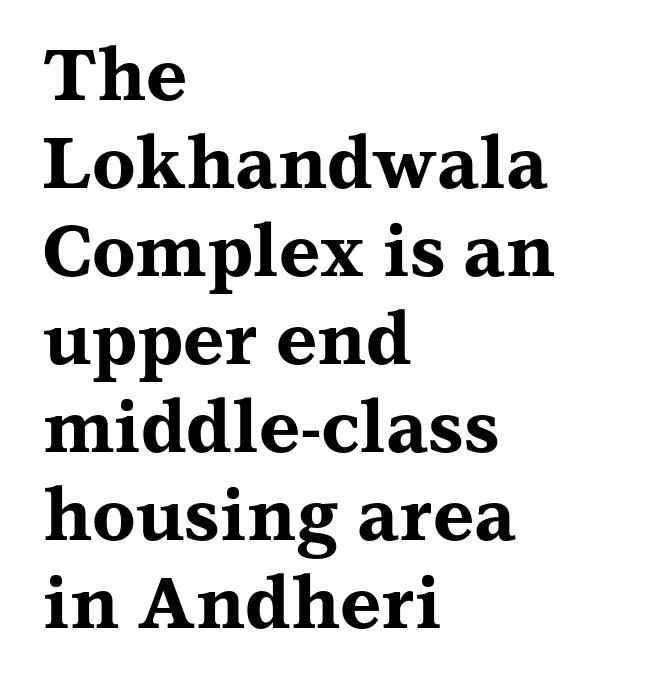
Set as a true bold cut, around the 700 mark. The paragraph shown leans on its left margin. Do the characters align in a grid? No, the font is proportional. Check under the words: just untouched page. Style check: upright.
